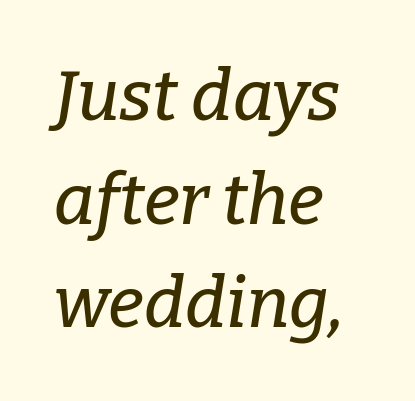
The image shows 70 px serif type, italic (leaning right); set left-aligned, normal line spacing (1.48x), normal letter spacing, not underlined; low stroke contrast and a medium x-height.
